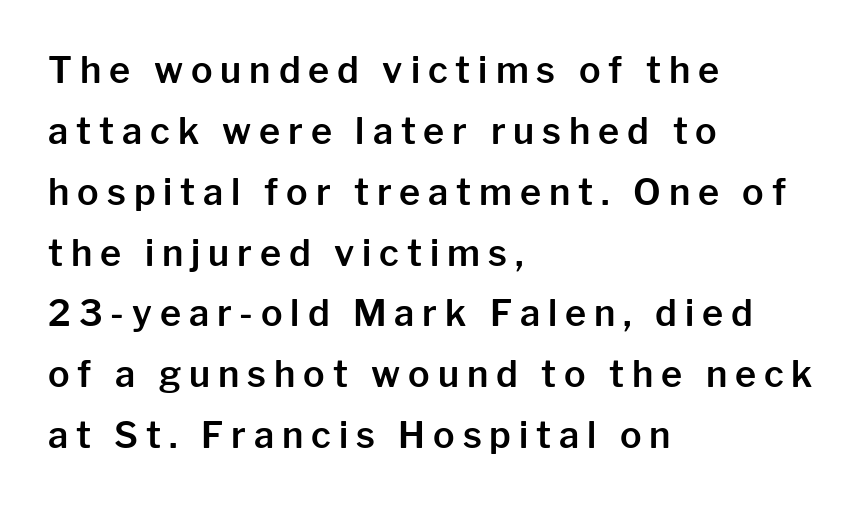
Q: Is the text italic (slanted)? A: No, it is upright.
Q: Is the typeface a serif or a sans-serif typeface? A: Sans-serif.
Q: Is the text underlined? A: No.
Q: How is the paragraph aligned? A: Left-aligned.
Q: Is the spacing between letters normal or unusually wide? A: Unusually wide.
Q: Is the spacing between lines tight, normal or loose? A: Normal.
Q: Width (condensed, normal, or wide)? A: Normal.
Q: Stroke contrast? A: Low.
Q: x-height? A: Medium.
Q: Monospaced? A: No.
